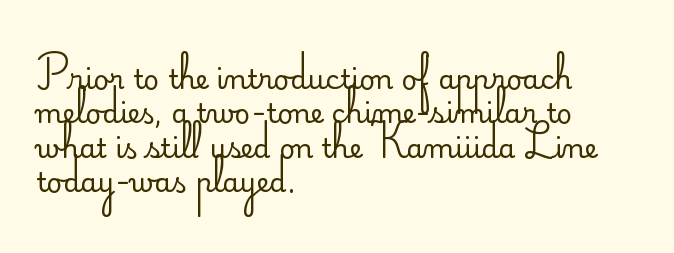
{"italic": "no", "bold": "no", "underline": "no", "align": "left", "line_spacing": "normal", "line_spacing_ratio": 1.27, "letter_spacing": "normal", "letter_spacing_em": 0.0, "glyph_px": 27}
